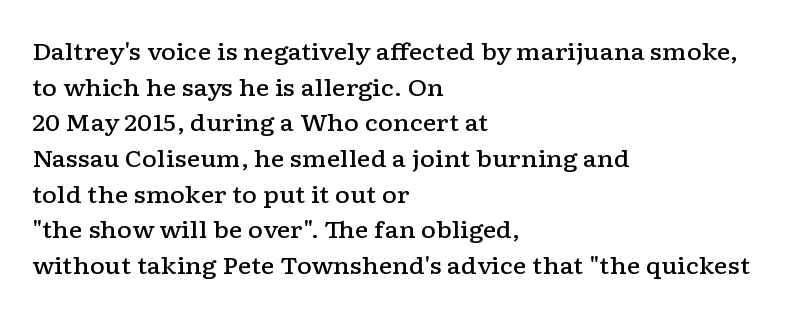
{"italic": "no", "bold": "semi", "underline": "no", "align": "left", "line_spacing": "normal", "line_spacing_ratio": 1.55, "letter_spacing": "normal", "letter_spacing_em": 0.0, "glyph_px": 23}
